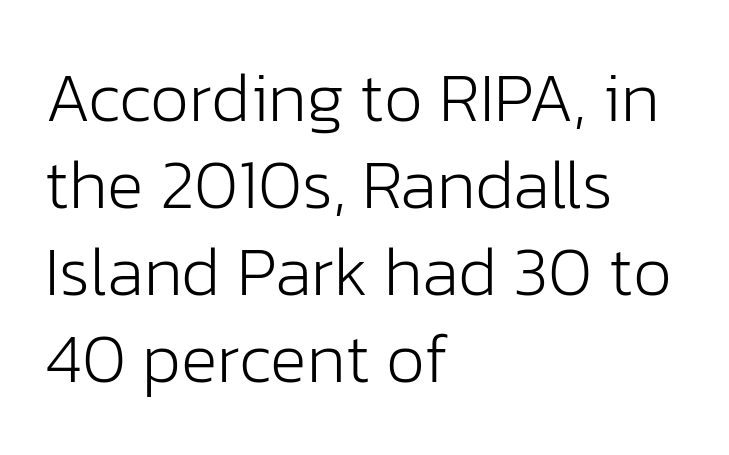
{"serif": "no", "italic": "no", "bold": "no", "weight": "light", "width": "normal", "stroke_contrast": "low", "x_height": "medium", "monospaced": "no", "underline": "no", "align": "left", "line_spacing": "normal", "line_spacing_ratio": 1.26, "letter_spacing": "normal", "letter_spacing_em": 0.0, "glyph_px": 69}
